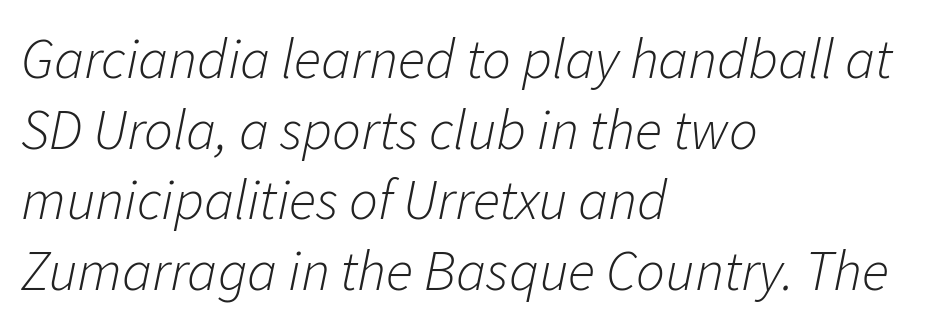
Q: Is the text bold? A: No.
Q: Is the text italic (slanted)? A: Yes, it leans right by about 11 degrees.
Q: Is the text underlined? A: No.
Q: How is the paragraph aligned? A: Left-aligned.
Q: Is the spacing between letters normal or unusually wide? A: Normal.
Q: Width (condensed, normal, or wide)? A: Normal.
Q: Stroke contrast? A: Low.
Q: x-height? A: Medium.
Q: Monospaced? A: No.
